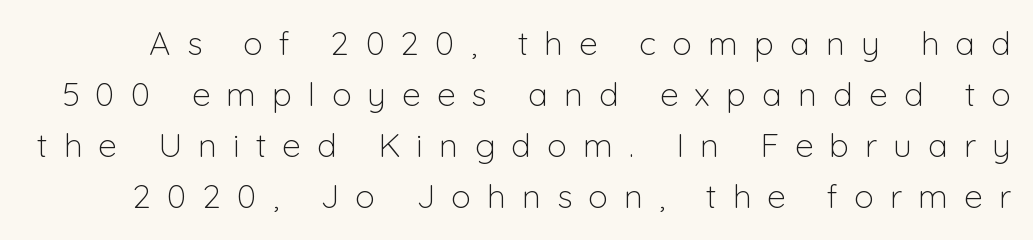
Q: Is the text bold? A: No.
Q: Is the text italic (slanted)? A: No, it is upright.
Q: Is the typeface a serif or a sans-serif typeface? A: Sans-serif.
Q: Is the text underlined? A: No.
Q: Is the spacing between letters normal or unusually wide? A: Unusually wide.
Q: Is the spacing between lines tight, normal or loose? A: Normal.
Q: Width (condensed, normal, or wide)? A: Normal.
Q: Stroke contrast? A: Low.
Q: x-height? A: Medium.
Q: Monospaced? A: No.
